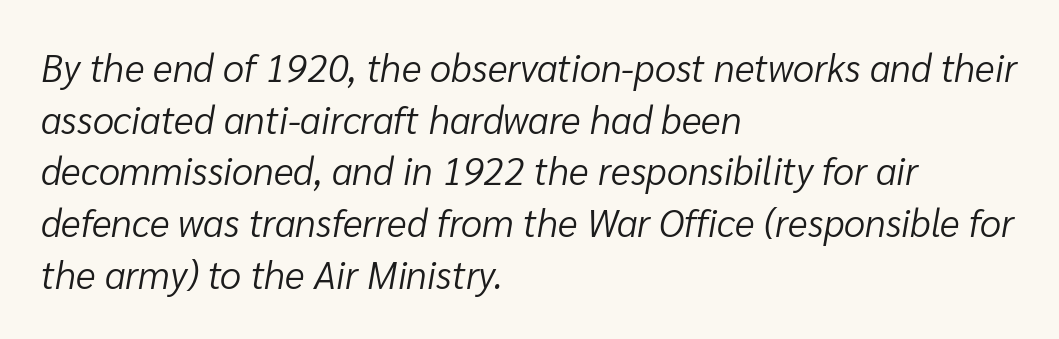
A bare baseline throughout the passage. The line texture is even and compact thanks to regular tracking. The face used here is proportionally spaced, like ordinary book or web type. Leading: standard. Weight class: somewhere from thin through regular.
